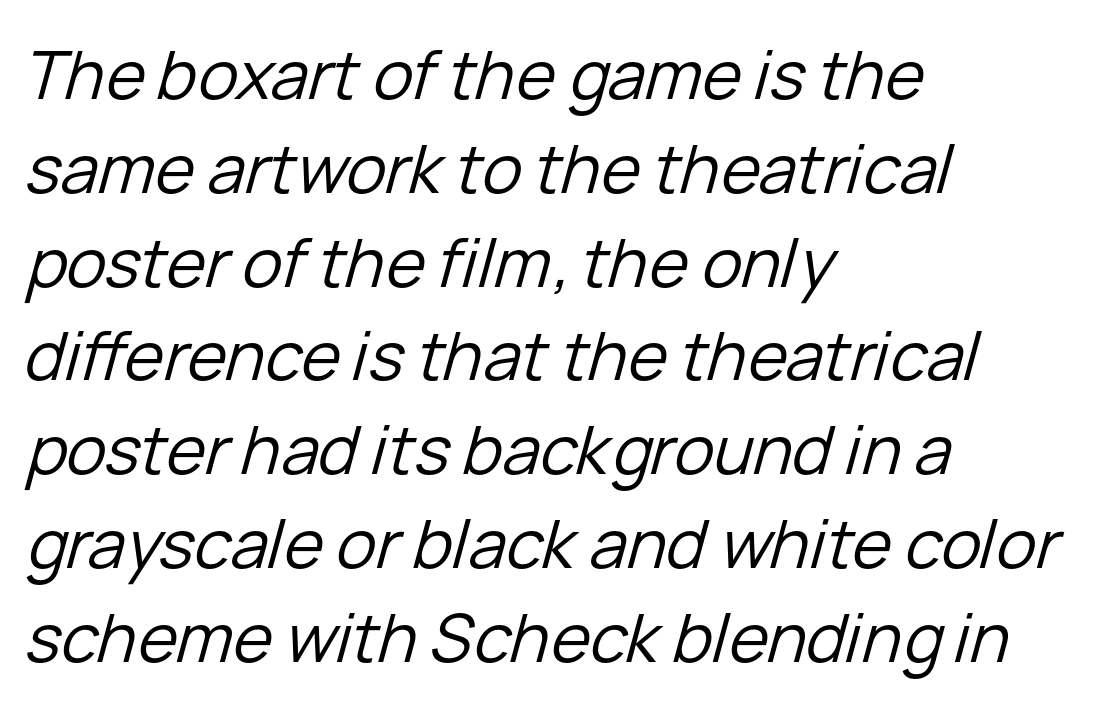
Q: Is the text bold? A: No.
Q: Is the text italic (slanted)? A: Yes, it leans right by about 15 degrees.
Q: Is the text underlined? A: No.
Q: How is the paragraph aligned? A: Left-aligned.
Q: Is the spacing between letters normal or unusually wide? A: Normal.
Q: Is the spacing between lines tight, normal or loose? A: Normal.
Q: Width (condensed, normal, or wide)? A: Normal.
Q: Stroke contrast? A: Low.
Q: x-height? A: Medium.
Q: Monospaced? A: No.
